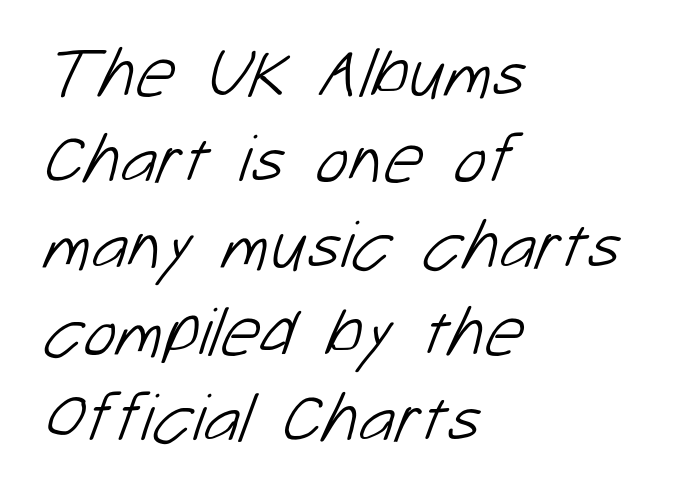
The image shows 69 px light sans-serif type; set left-aligned, normal line spacing (1.25x), normal letter spacing, not underlined; low stroke contrast and a medium x-height.
